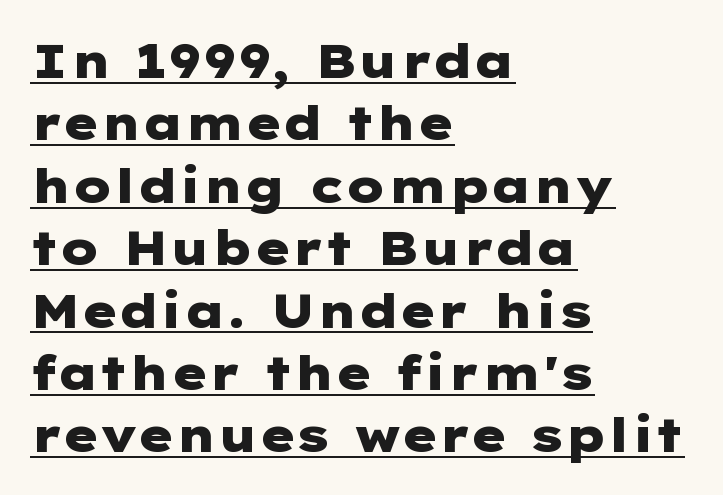
The face used here is rendered with its standard letterfit. Leftover space on each line is placed entirely after the last word. These lines carry a lot of weight — the face is fully bold. Examine the stroke ends and you'll find no serifs.
